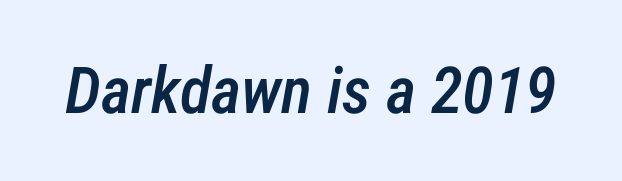
{"italic": "yes", "lean": "right", "slant_degrees": 12, "bold": "semi", "weight": "semibold", "width": "condensed", "stroke_contrast": "low", "x_height": "medium", "monospaced": "no", "underline": "no", "letter_spacing": "normal", "letter_spacing_em": 0.0, "glyph_px": 65}
